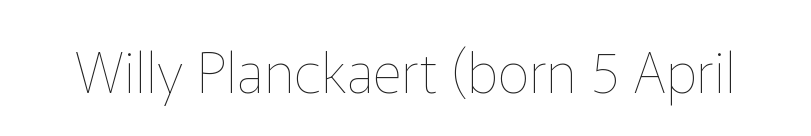
{"italic": "no", "bold": "no", "weight": "thin", "width": "normal", "stroke_contrast": "low", "x_height": "medium", "monospaced": "no", "underline": "no", "letter_spacing": "normal", "letter_spacing_em": 0.0, "glyph_px": 57}
